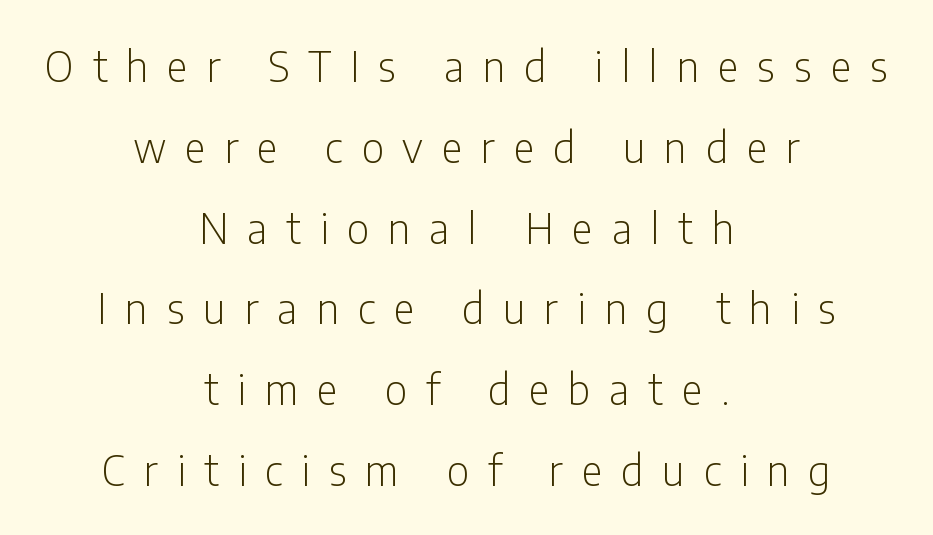
Q: Is the text bold? A: No.
Q: Is the text italic (slanted)? A: No, it is upright.
Q: Is the typeface a serif or a sans-serif typeface? A: Sans-serif.
Q: Is the text underlined? A: No.
Q: How is the paragraph aligned? A: Centered.
Q: Is the spacing between letters normal or unusually wide? A: Unusually wide.
Q: Is the spacing between lines tight, normal or loose? A: Loose.
Q: Width (condensed, normal, or wide)? A: Condensed.
Q: Stroke contrast? A: Low.
Q: x-height? A: Medium.
Q: Monospaced? A: No.
